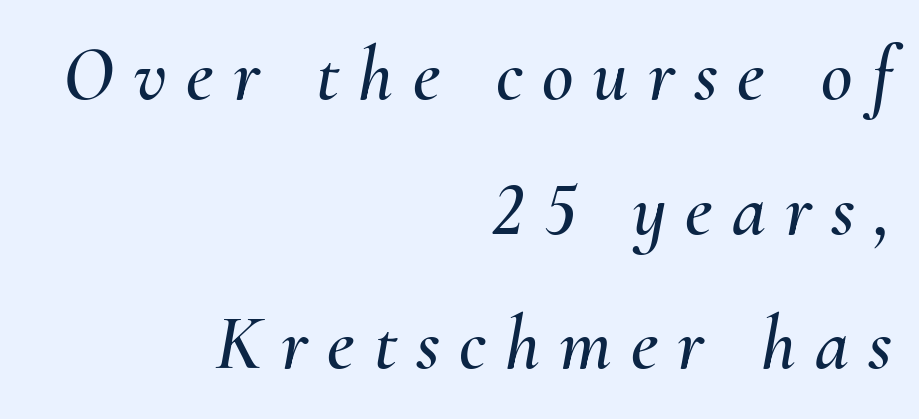
Q: Is the text italic (slanted)? A: Yes, it leans right by about 10 degrees.
Q: Is the text underlined? A: No.
Q: How is the paragraph aligned? A: Right-aligned.
Q: Is the spacing between letters normal or unusually wide? A: Unusually wide.
Q: Width (condensed, normal, or wide)? A: Normal.
Q: Stroke contrast? A: Medium.
Q: x-height? A: Small.
Q: Monospaced? A: No.
